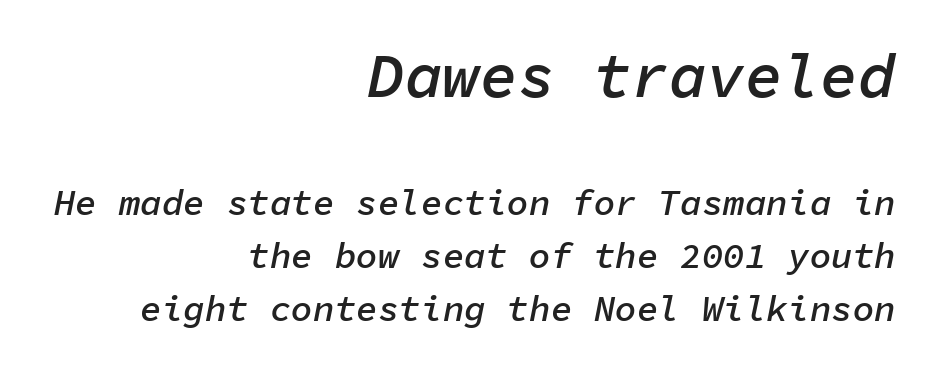
The image shows 63 px semibold type, italic (leaning right), monospaced; set right-aligned, normal line spacing (1.48x), normal letter spacing, not underlined; the first (top) block is 1.75x larger; low stroke contrast and a medium x-height.
